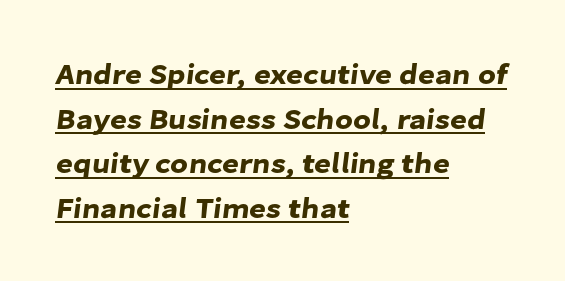
{"serif": "no", "width": "normal", "stroke_contrast": "low", "x_height": "medium", "monospaced": "no", "underline": "yes", "align": "left", "line_spacing": "normal", "line_spacing_ratio": 1.54, "letter_spacing": "normal", "letter_spacing_em": 0.0, "glyph_px": 29}
